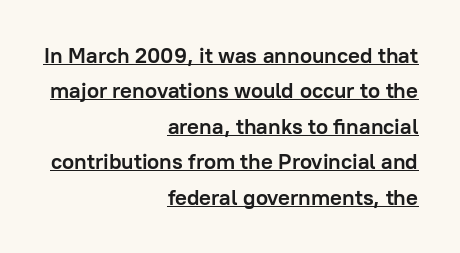
The image shows 22 px bold type, upright; set right-aligned, normal line spacing (1.61x), normal letter spacing, underlined.
